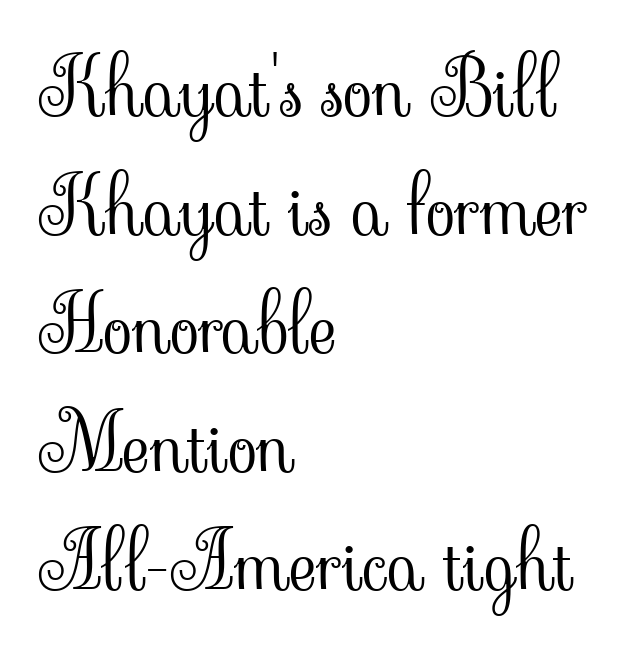
Line spacing here is normal. Alignment: flush left. Bare-footed words on every line. The letters look calm and open, with moderate or lighter stems. Is this a fixed-width face? No — the glyphs have proportional, varying widths.
